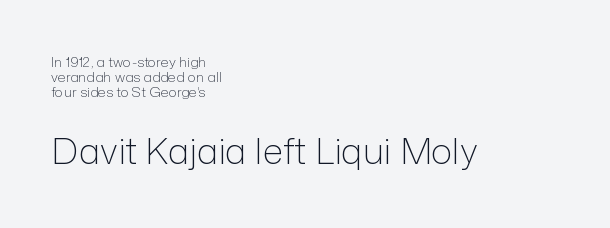
The strip under each line holds only bare page. The passage shown begins with its smaller block and ends with its larger one. Default kerning and tracking; the words read as compact shapes. The lines in this sample share a left origin and differ only in where they stop. If you drew a line through each stem, it would be perfectly vertical. Think standard paragraph weight, or any step lighter than that.
